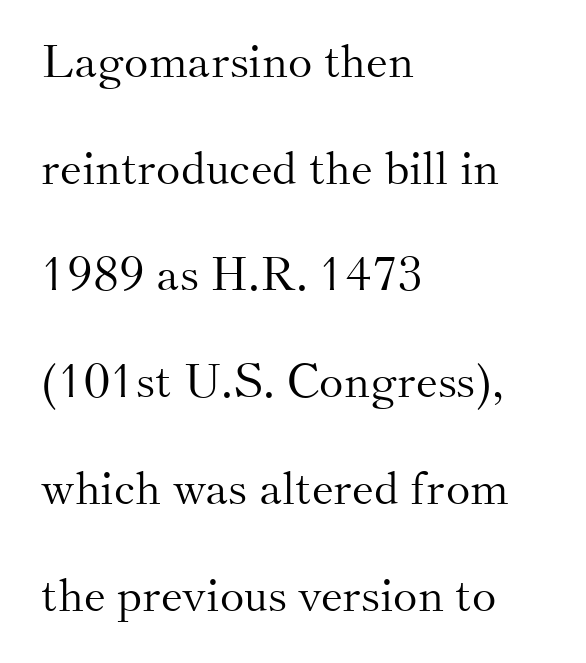
It's the straight-up-and-down kind of type. The rendering uses natural spacing where letterforms have individual widths. The face used here is seriffed, in the tradition of book romans. Does the leading feel generous? Absolutely, it's lavish.
